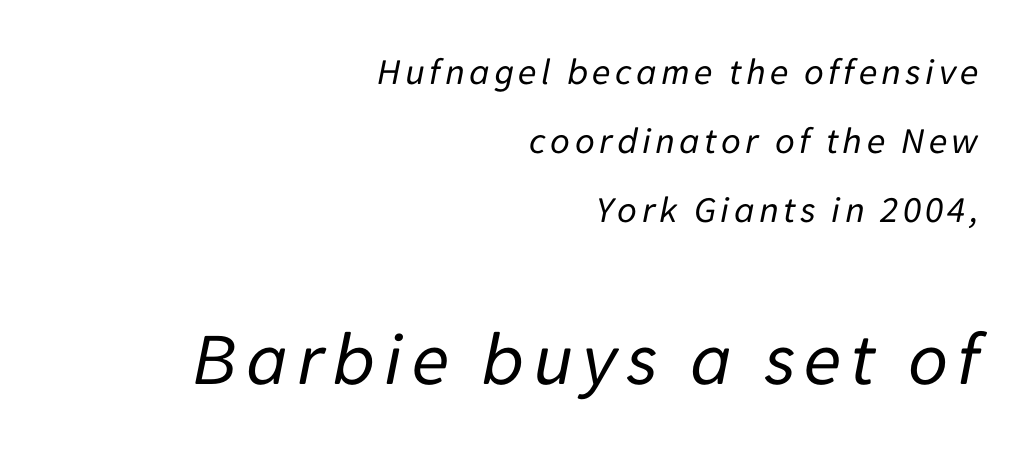
The image shows 77 px regular-weight type, italic (leaning right); set right-aligned, line spacing 1.82x, not underlined; the second (bottom) block is 2.03x larger; low stroke contrast and a medium x-height.
